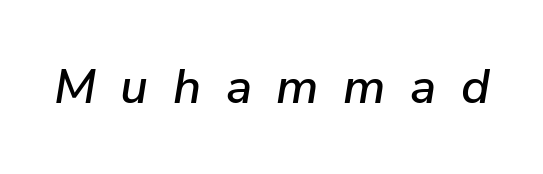
Characters follow at a spacing far wider than the type designer built in. Each letter keeps its own natural width here, so spacing adapts to shape. The axis of the letterforms is tilted away from vertical. The strip under each line holds only bare page.
